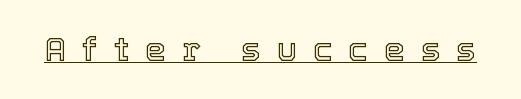
Varying glyph widths throughout — classic text-font behaviour. Compared with typical body copy, the letter spacing here is much looser. Has an underline been added? It has. If you drew a line through each stem, it would be perfectly vertical.
